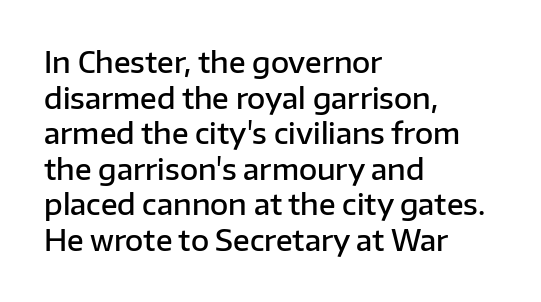
Q: Is the text bold? A: Semi-bold.
Q: Is the text italic (slanted)? A: No, it is upright.
Q: Is the typeface a serif or a sans-serif typeface? A: Sans-serif.
Q: Is the text underlined? A: No.
Q: How is the paragraph aligned? A: Left-aligned.
Q: Is the spacing between letters normal or unusually wide? A: Normal.
Q: Is the spacing between lines tight, normal or loose? A: Normal.
Q: Width (condensed, normal, or wide)? A: Normal.
Q: Stroke contrast? A: Low.
Q: x-height? A: Medium.
Q: Monospaced? A: No.
